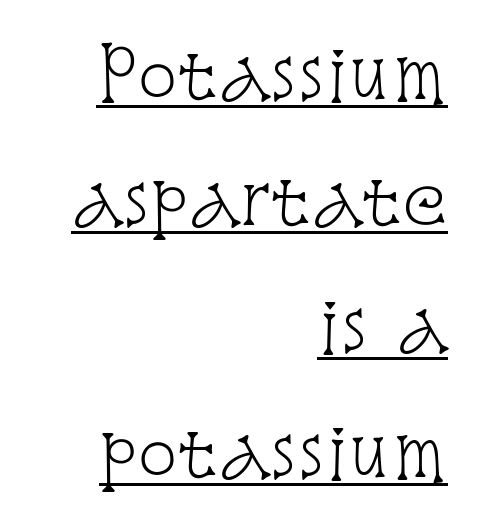
Unbolded letterforms with no extra heft. Compared with undecorated copy, this sample adds a rule below the words. The letters sit at their default tracking, neither squeezed nor spread. Quick note: not italic, upright. The letters carry serifs — small finishing strokes at the ends of their stems.
